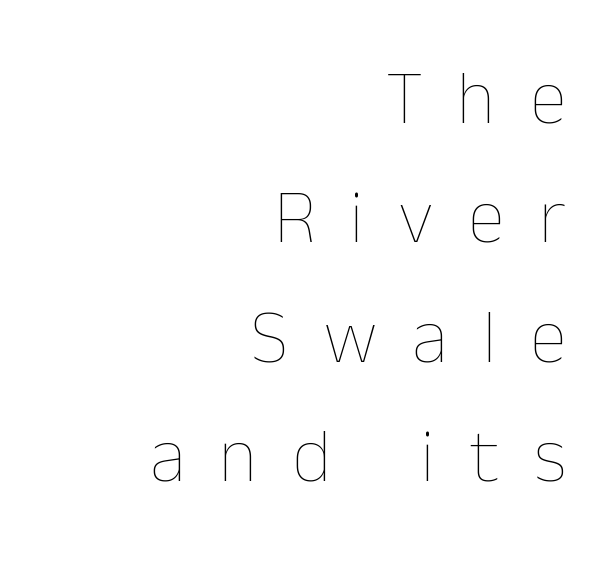
No heavy texture on the line: the type isn't bold. Line ends are locked; line starts wander. Leading matches the norm, producing a regular column. A roman cut, with each character standing at attention. Character widths vary here, with narrow letters taking less room than wide ones. The gaps between neighbouring characters are conspicuously large.
